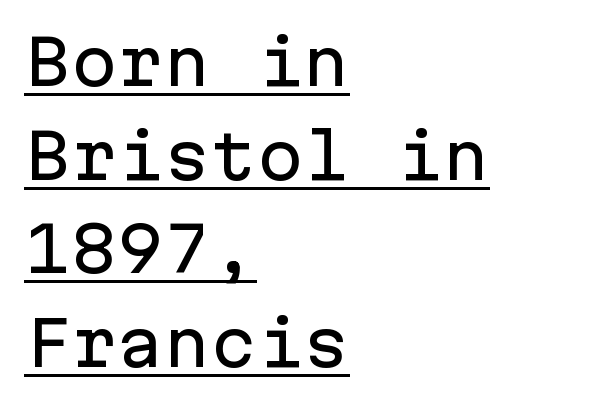
Beneath each row of characters lies a ruled line. Posture: upright roman. Compared with a centered layout, this one pins lines to the left instead. No feet cap the strokes, marking this as sans-serif type.
